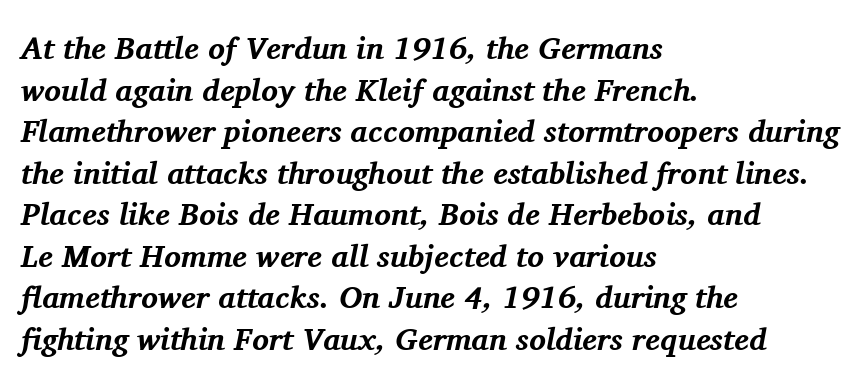
Q: Is the text bold? A: Yes.
Q: Is the text italic (slanted)? A: Yes, it leans right by about 11 degrees.
Q: Is the typeface a serif or a sans-serif typeface? A: Serif.
Q: Is the text underlined? A: No.
Q: How is the paragraph aligned? A: Left-aligned.
Q: Is the spacing between letters normal or unusually wide? A: Normal.
Q: Is the spacing between lines tight, normal or loose? A: Normal.
Q: Width (condensed, normal, or wide)? A: Normal.
Q: Stroke contrast? A: Medium.
Q: x-height? A: Medium.
Q: Monospaced? A: No.
